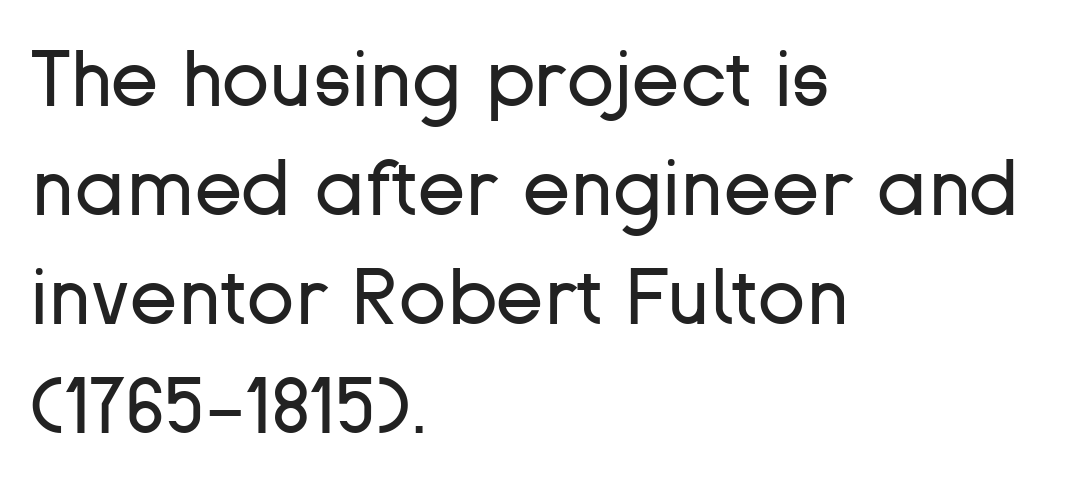
{"serif": "no", "italic": "no", "bold": "no", "weight": "regular", "width": "normal", "stroke_contrast": "low", "x_height": "medium", "monospaced": "no", "underline": "no", "align": "left", "line_spacing": "normal", "line_spacing_ratio": 1.38, "letter_spacing": "normal", "letter_spacing_em": 0.0, "glyph_px": 79}
